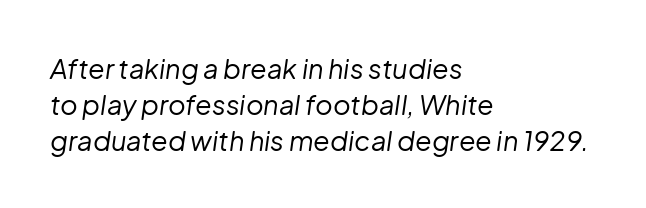
Q: Is the text bold? A: No.
Q: Is the text italic (slanted)? A: Yes, it leans right by about 8 degrees.
Q: Is the text underlined? A: No.
Q: How is the paragraph aligned? A: Left-aligned.
Q: Is the spacing between letters normal or unusually wide? A: Normal.
Q: Is the spacing between lines tight, normal or loose? A: Normal.
